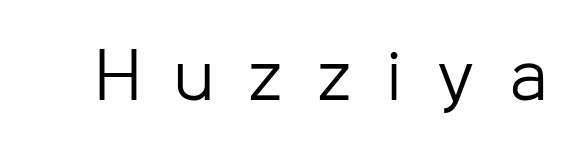
{"serif": "no", "italic": "no", "bold": "no", "weight": "light", "width": "normal", "stroke_contrast": "low", "x_height": "medium", "monospaced": "no", "underline": "no", "letter_spacing": "wide", "letter_spacing_em": 0.48, "glyph_px": 73}
